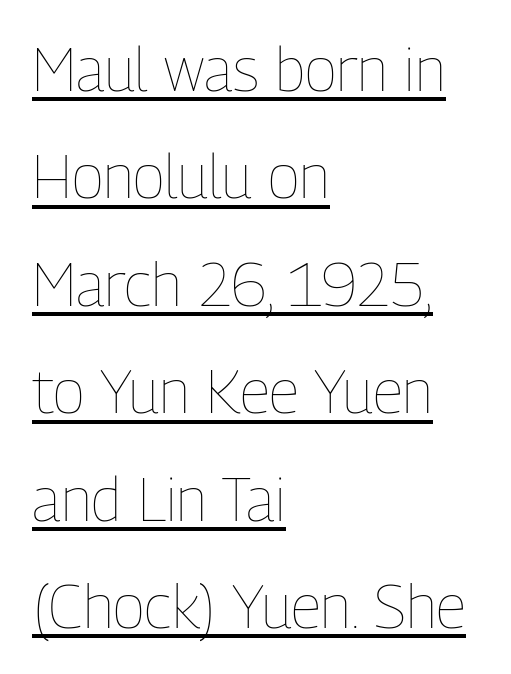
Q: Is the text bold? A: No.
Q: Is the text italic (slanted)? A: No, it is upright.
Q: Is the text underlined? A: Yes.
Q: How is the paragraph aligned? A: Left-aligned.
Q: Is the spacing between letters normal or unusually wide? A: Normal.
Q: Width (condensed, normal, or wide)? A: Condensed.
Q: Stroke contrast? A: Low.
Q: x-height? A: Medium.
Q: Monospaced? A: No.
